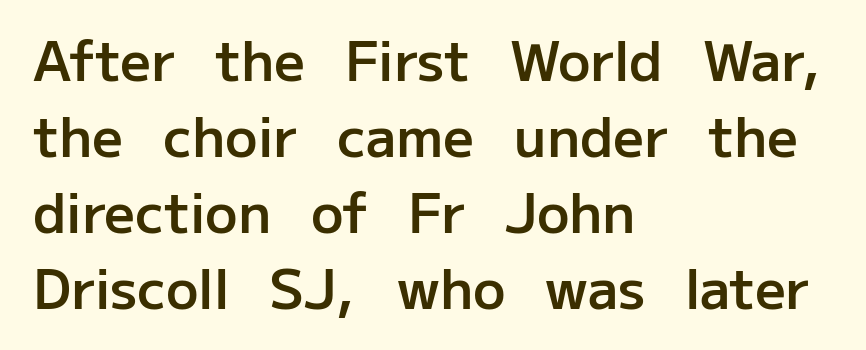
The image shows 54 px semibold sans-serif type, upright; set left-aligned, normal line spacing (1.41x), normal letter spacing, not underlined; low stroke contrast and a medium x-height.
